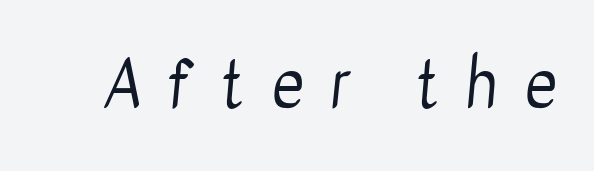
{"serif": "no", "bold": "no", "weight": "regular", "width": "condensed", "stroke_contrast": "low", "x_height": "medium", "monospaced": "no", "underline": "no", "letter_spacing": "wide", "letter_spacing_em": 0.42, "glyph_px": 63}
